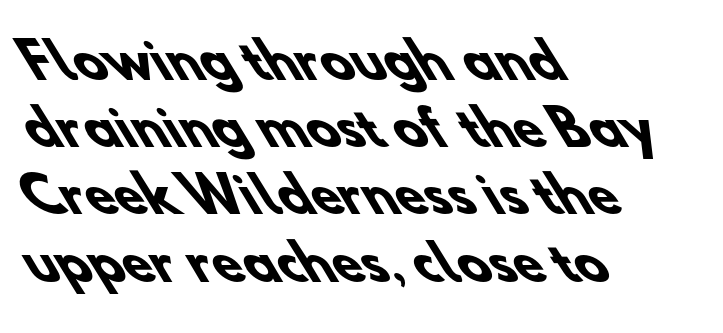
The image shows 48 px heavy sans-serif type; set left-aligned, normal line spacing (1.4x), normal letter spacing, not underlined; low stroke contrast and a small x-height.
